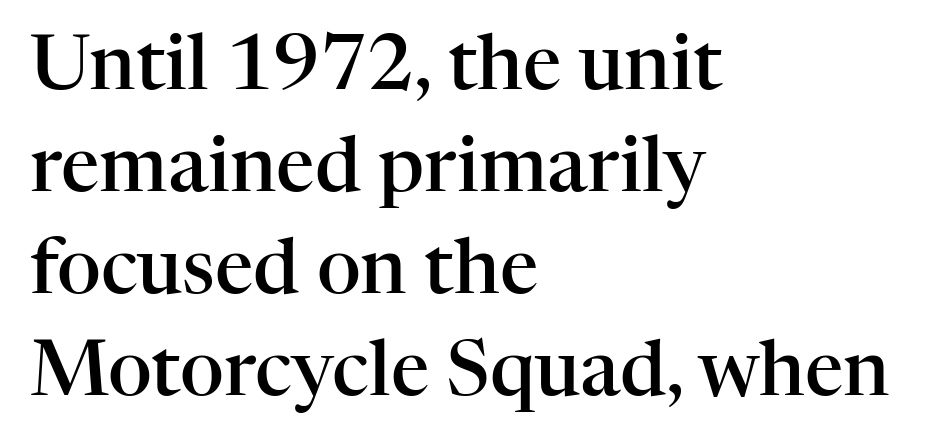
Q: Is the text bold? A: Semi-bold.
Q: Is the text italic (slanted)? A: No, it is upright.
Q: Is the typeface a serif or a sans-serif typeface? A: Serif.
Q: Is the text underlined? A: No.
Q: How is the paragraph aligned? A: Left-aligned.
Q: Is the spacing between letters normal or unusually wide? A: Normal.
Q: Is the spacing between lines tight, normal or loose? A: Normal.
Q: Width (condensed, normal, or wide)? A: Normal.
Q: Stroke contrast? A: High.
Q: x-height? A: Medium.
Q: Monospaced? A: No.
